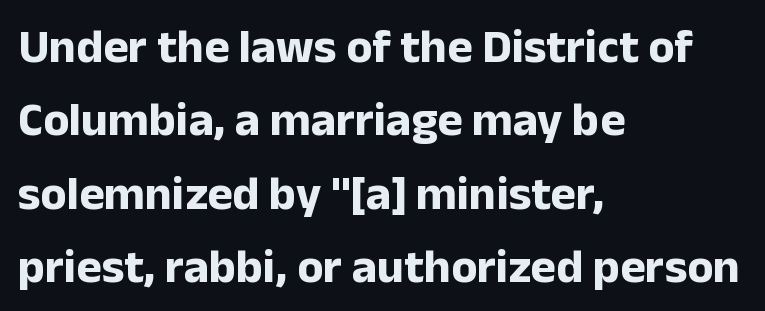
Q: Is the text bold? A: Yes.
Q: Is the text italic (slanted)? A: No, it is upright.
Q: Is the typeface a serif or a sans-serif typeface? A: Sans-serif.
Q: Is the text underlined? A: No.
Q: How is the paragraph aligned? A: Left-aligned.
Q: Is the spacing between letters normal or unusually wide? A: Normal.
Q: Is the spacing between lines tight, normal or loose? A: Normal.
Q: Width (condensed, normal, or wide)? A: Normal.
Q: Stroke contrast? A: Low.
Q: x-height? A: Medium.
Q: Monospaced? A: No.
